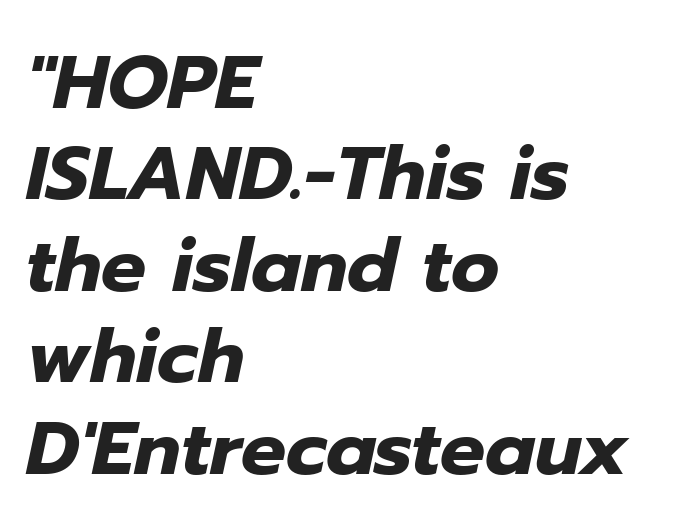
Q: Is the text bold? A: Yes.
Q: Is the text italic (slanted)? A: Yes, it leans right by about 12 degrees.
Q: Is the text underlined? A: No.
Q: How is the paragraph aligned? A: Left-aligned.
Q: Is the spacing between letters normal or unusually wide? A: Normal.
Q: Width (condensed, normal, or wide)? A: Normal.
Q: Stroke contrast? A: Low.
Q: x-height? A: Medium.
Q: Monospaced? A: No.
